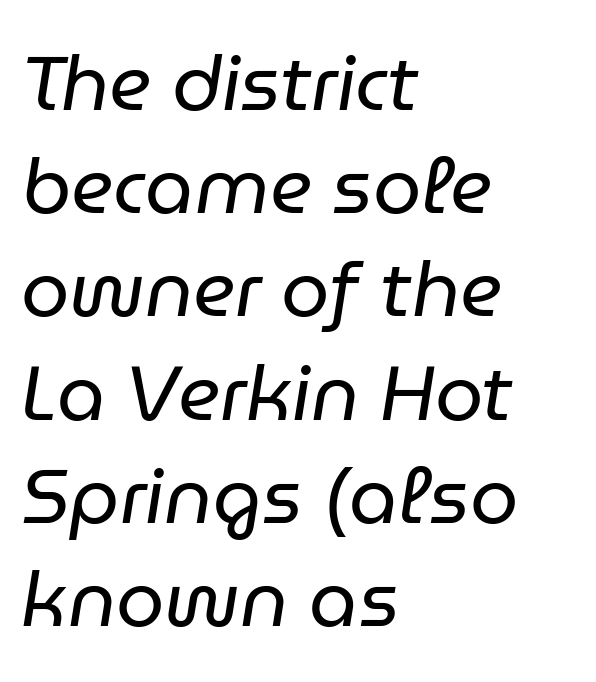
Q: Is the text bold? A: No.
Q: Is the text italic (slanted)? A: Yes, it leans right by about 9 degrees.
Q: Is the text underlined? A: No.
Q: How is the paragraph aligned? A: Left-aligned.
Q: Is the spacing between letters normal or unusually wide? A: Normal.
Q: Is the spacing between lines tight, normal or loose? A: Normal.
Q: Width (condensed, normal, or wide)? A: Normal.
Q: Stroke contrast? A: Low.
Q: x-height? A: Medium.
Q: Monospaced? A: No.
